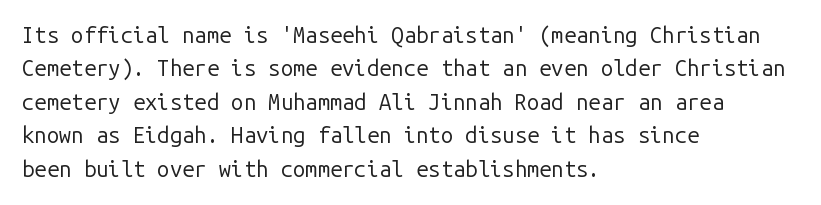
{"italic": "no", "bold": "no", "underline": "no", "align": "left", "line_spacing": "normal", "line_spacing_ratio": 1.52, "letter_spacing": "normal", "letter_spacing_em": 0.0, "glyph_px": 22}
